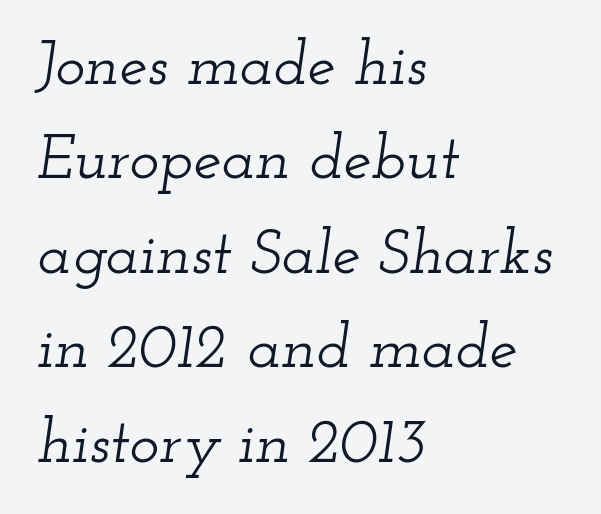
The letterforms sit shoulder to shoulder at normal distance. Teacher's note: observe the even left margin — that is flush-left alignment. The face used here is proportionally spaced, like ordinary book or web type. Serifs: yes, visible at the terminals of the letterforms.
